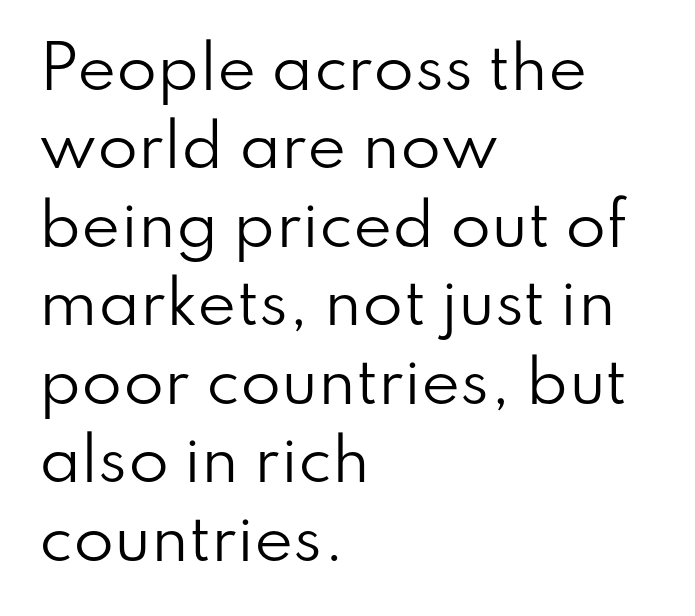
{"serif": "no", "italic": "no", "bold": "no", "weight": "regular", "width": "normal", "stroke_contrast": "low", "x_height": "small", "monospaced": "no", "underline": "no", "align": "left", "line_spacing": "normal", "line_spacing_ratio": 1.33, "letter_spacing": "normal", "letter_spacing_em": 0.0, "glyph_px": 59}
